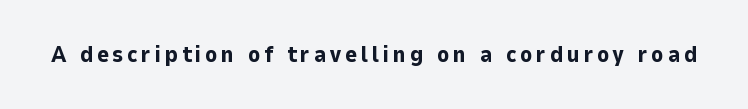
{"italic": "no", "bold": "yes", "underline": "no", "glyph_px": 23}
